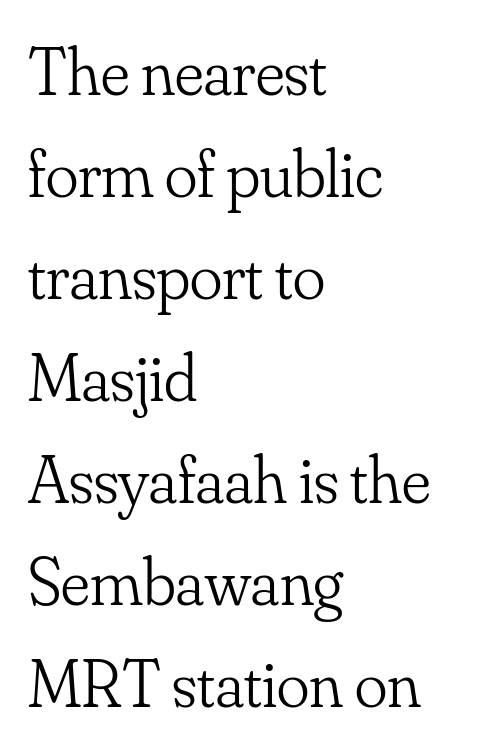
The designer left line spacing at the default. Serif or sans? Serif — the stroke terminals have little feet. In terms of posture, this sample is upright. The letters look calm and open, with moderate or lighter stems.
